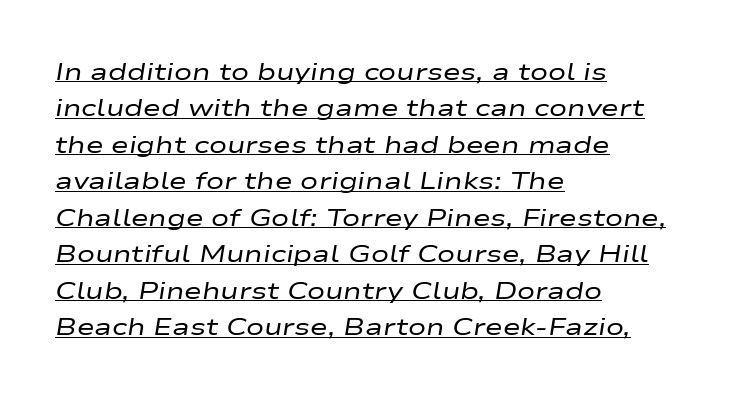
{"italic": "yes", "lean": "right", "slant_degrees": 9, "bold": "no", "underline": "yes", "align": "left", "line_spacing": "normal", "line_spacing_ratio": 1.52, "letter_spacing": "normal", "letter_spacing_em": 0.0, "glyph_px": 24}
